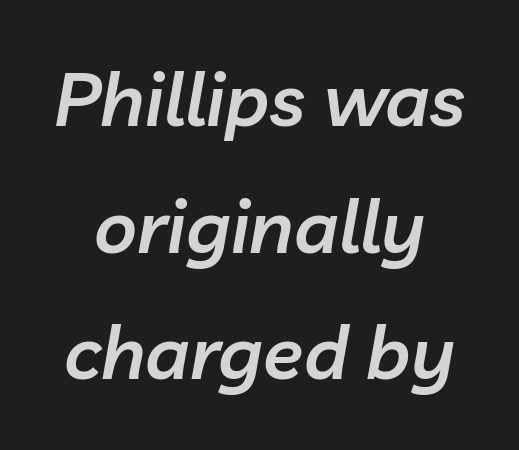
The image shows 74 px semibold type, italic (leaning right); set centered, line spacing 1.71x, normal letter spacing, not underlined; low stroke contrast and a medium x-height.
